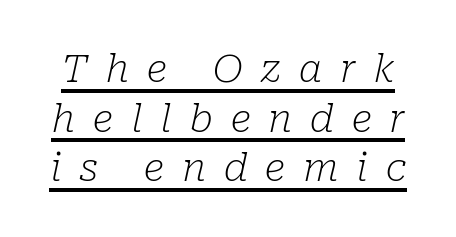
Q: Is the text bold? A: No.
Q: Is the text italic (slanted)? A: Yes, it leans right by about 10 degrees.
Q: Is the typeface a serif or a sans-serif typeface? A: Serif.
Q: Is the text underlined? A: Yes.
Q: Is the spacing between letters normal or unusually wide? A: Unusually wide.
Q: Is the spacing between lines tight, normal or loose? A: Normal.
Q: Width (condensed, normal, or wide)? A: Normal.
Q: Stroke contrast? A: Low.
Q: x-height? A: Medium.
Q: Monospaced? A: No.
